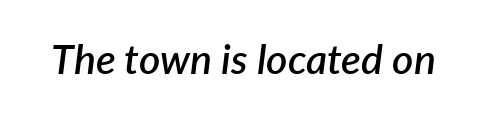
The image shows 41 px semibold type, italic (leaning right); set normal letter spacing, not underlined; low stroke contrast and a medium x-height.
